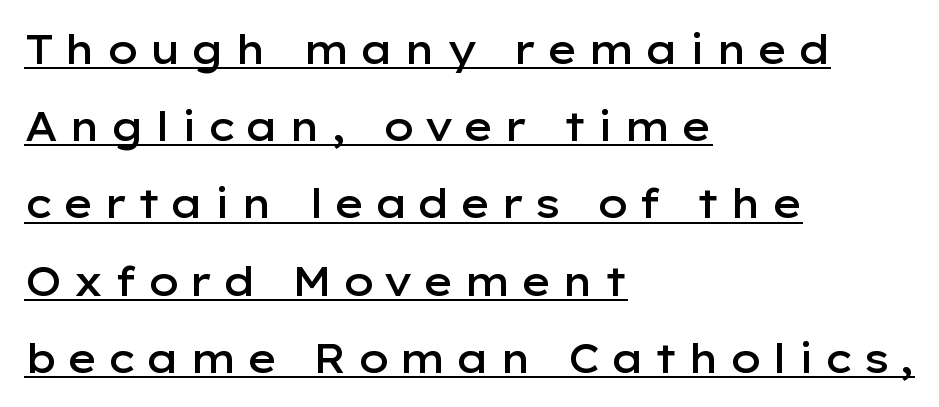
Here the designer chose a conventional face with non-uniform glyph widths. Weight: semibold (demi). This rendering widens character spacing well past its baseline value. Underline: present.
